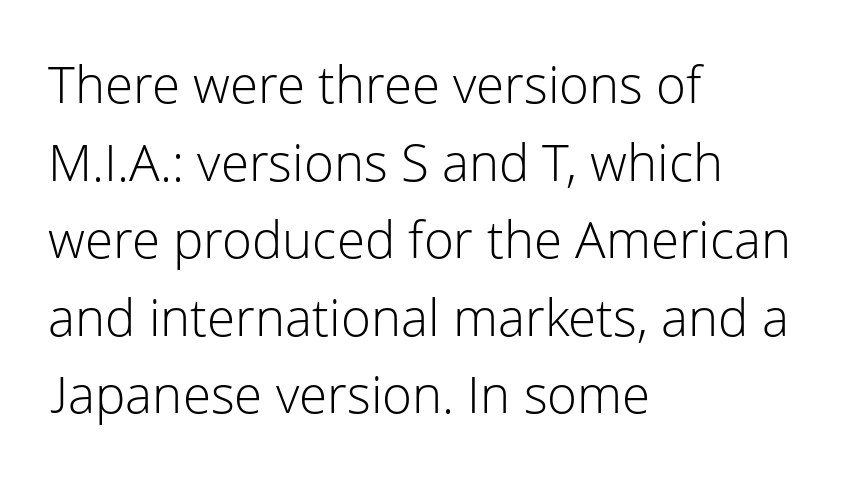
You can tell it's not italic because the verticals are truly vertical. The zone under the glyphs is completely vacant. Words appear dense and cohesive because spacing is normal. This sample is left-justified, so line endings fall wherever the words run out. Varying glyph widths throughout — classic text-font behaviour. The text was rendered using a sans face with plain stroke endings.
